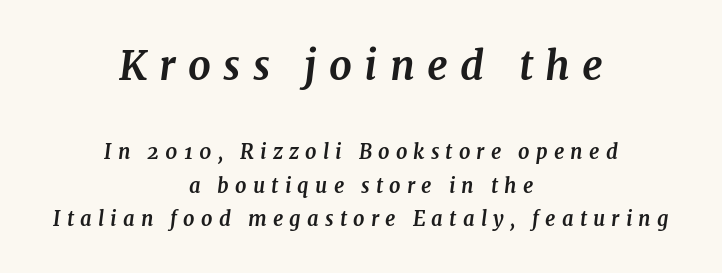
The face used here is seriffed, in the tradition of book romans. Proportional: the letters do not fall into vertical columns. One glance says typical: line gaps are just what's usual. This rendering uses center alignment, leaving both contours irregular but symmetric. You could only call the tracking loose — the letters float apart.
